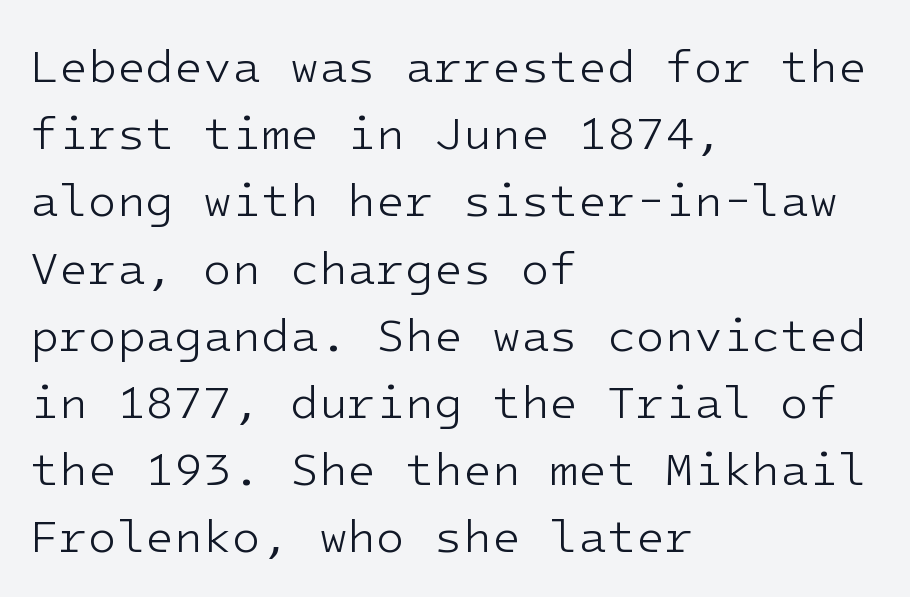
Compared with typical paragraphs, the rows here are spaced about the same. Each word holds together tightly as a unit, with standard inter-letter gaps. The letters stand straight up with perfectly vertical stems. The typesetter chose a ragged-right arrangement here. No word sits above an underline. Do the characters align in a grid? Yes, the font is monospaced.
